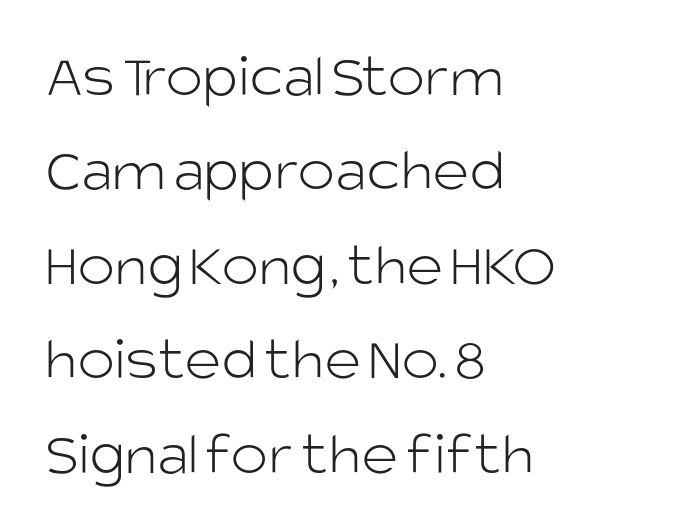
The rendering uses natural spacing where letterforms have individual widths. Check the space under the baseline: it is left empty. The horizontal fit of the characters is conventional and even. Each line starts at the same left margin while the right side varies. The vertical gap from one line to the next is medium.
